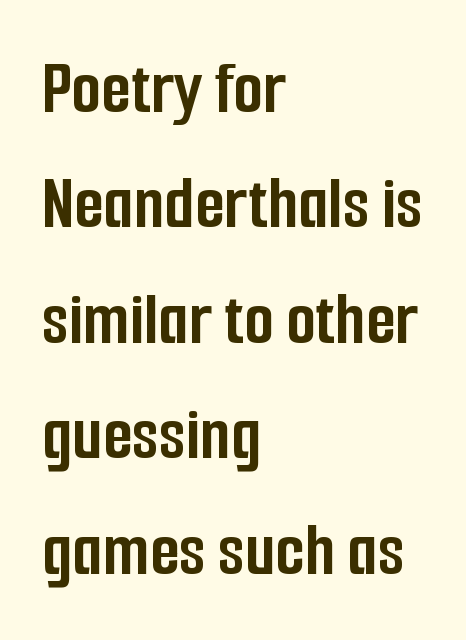
Q: Is the text bold? A: Yes.
Q: Is the text italic (slanted)? A: No, it is upright.
Q: Is the typeface a serif or a sans-serif typeface? A: Sans-serif.
Q: Is the text underlined? A: No.
Q: How is the paragraph aligned? A: Left-aligned.
Q: Is the spacing between letters normal or unusually wide? A: Normal.
Q: Is the spacing between lines tight, normal or loose? A: Normal.
Q: Width (condensed, normal, or wide)? A: Condensed.
Q: Stroke contrast? A: Low.
Q: x-height? A: Medium.
Q: Monospaced? A: No.
